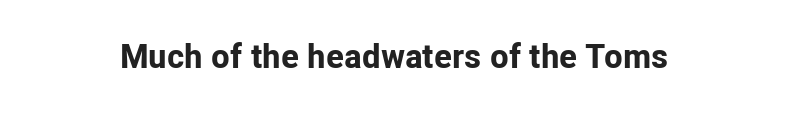
Q: Is the text bold? A: Yes.
Q: Is the text italic (slanted)? A: No, it is upright.
Q: Is the typeface a serif or a sans-serif typeface? A: Sans-serif.
Q: Is the text underlined? A: No.
Q: Is the spacing between letters normal or unusually wide? A: Normal.
Q: Width (condensed, normal, or wide)? A: Normal.
Q: Stroke contrast? A: Low.
Q: x-height? A: Medium.
Q: Monospaced? A: No.
